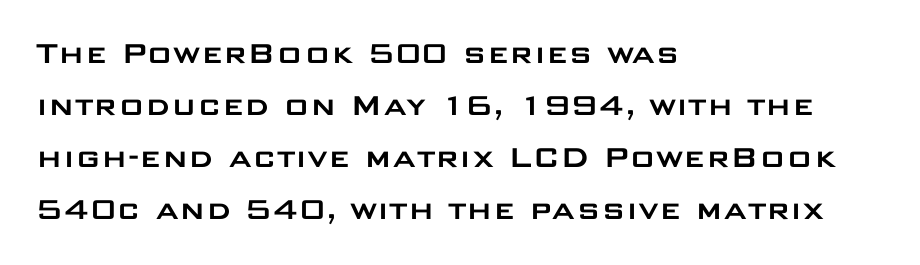
Q: Is the text italic (slanted)? A: No, it is upright.
Q: Is the typeface a serif or a sans-serif typeface? A: Sans-serif.
Q: Is the text underlined? A: No.
Q: How is the paragraph aligned? A: Left-aligned.
Q: Is the spacing between letters normal or unusually wide? A: Normal.
Q: Is the spacing between lines tight, normal or loose? A: Normal.
Q: Width (condensed, normal, or wide)? A: Wide.
Q: Stroke contrast? A: Low.
Q: x-height? A: Large.
Q: Monospaced? A: No.
